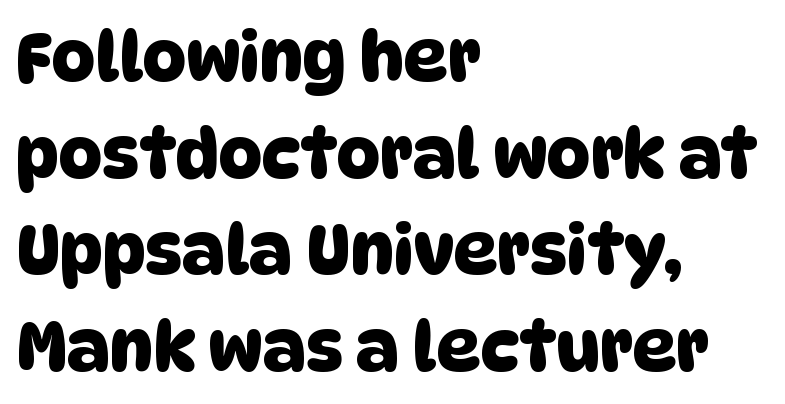
{"serif": "no", "width": "normal", "stroke_contrast": "low", "x_height": "large", "monospaced": "no", "underline": "no", "align": "left", "line_spacing": "normal", "line_spacing_ratio": 1.42, "letter_spacing": "normal", "letter_spacing_em": 0.0, "glyph_px": 68}
